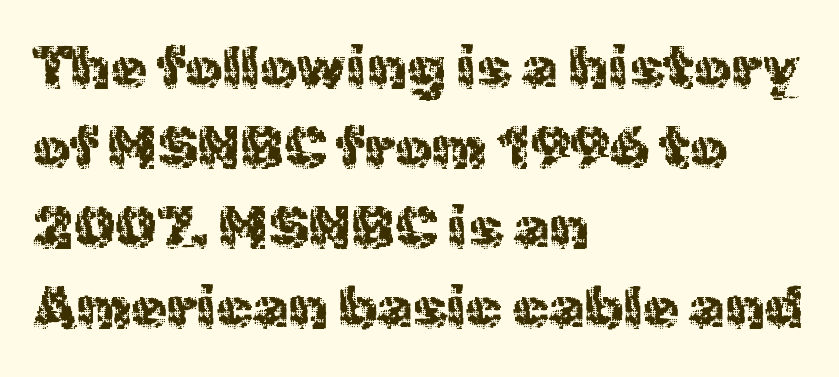
Q: Is the text bold? A: No.
Q: Is the text italic (slanted)? A: No, it is upright.
Q: Is the typeface a serif or a sans-serif typeface? A: Sans-serif.
Q: Is the text underlined? A: No.
Q: How is the paragraph aligned? A: Left-aligned.
Q: Is the spacing between letters normal or unusually wide? A: Normal.
Q: Is the spacing between lines tight, normal or loose? A: Normal.
Q: Width (condensed, normal, or wide)? A: Normal.
Q: x-height? A: Medium.
Q: Monospaced? A: No.
